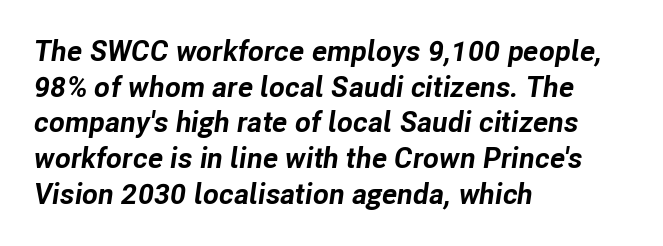
{"italic": "yes", "lean": "right", "slant_degrees": 8, "bold": "yes", "weight": "bold", "width": "normal", "stroke_contrast": "low", "x_height": "medium", "monospaced": "no", "underline": "no", "align": "left", "line_spacing_ratio": 1.23, "letter_spacing": "normal", "letter_spacing_em": 0.0, "glyph_px": 29}
